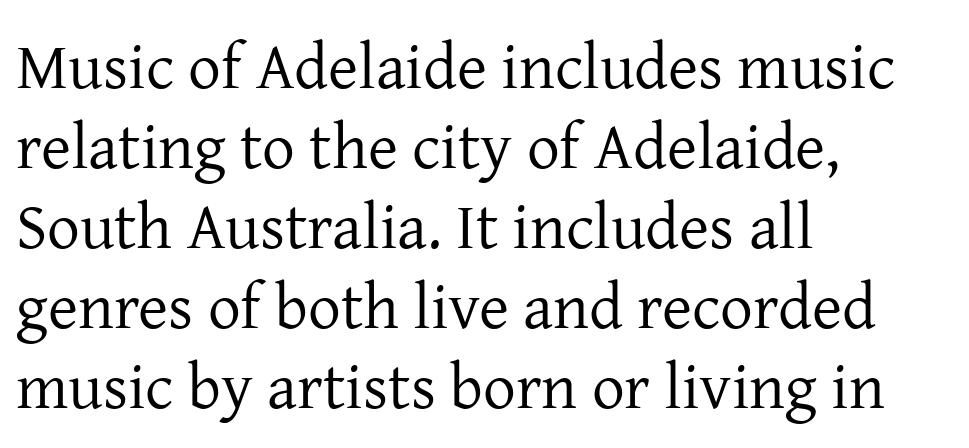
Q: Is the text bold? A: No.
Q: Is the text italic (slanted)? A: No, it is upright.
Q: Is the typeface a serif or a sans-serif typeface? A: Serif.
Q: Is the text underlined? A: No.
Q: How is the paragraph aligned? A: Left-aligned.
Q: Is the spacing between letters normal or unusually wide? A: Normal.
Q: Width (condensed, normal, or wide)? A: Normal.
Q: Stroke contrast? A: Low.
Q: x-height? A: Medium.
Q: Monospaced? A: No.
